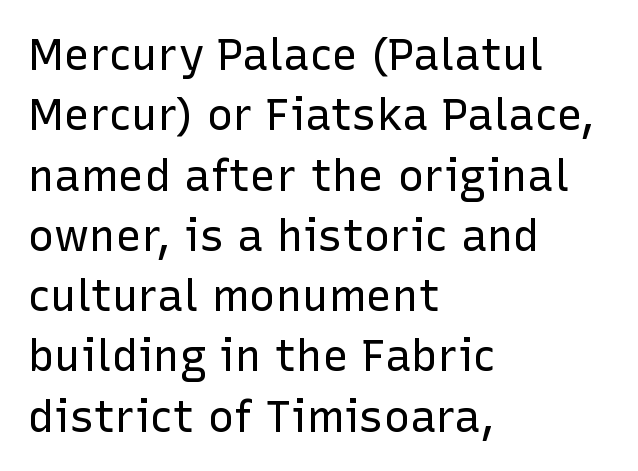
The foot of each line stays bare and open. Stem width sits at or under what a default text font uses. How would I describe the line gaps? Plain and ordinary. This sample uses a sans-serif face.
